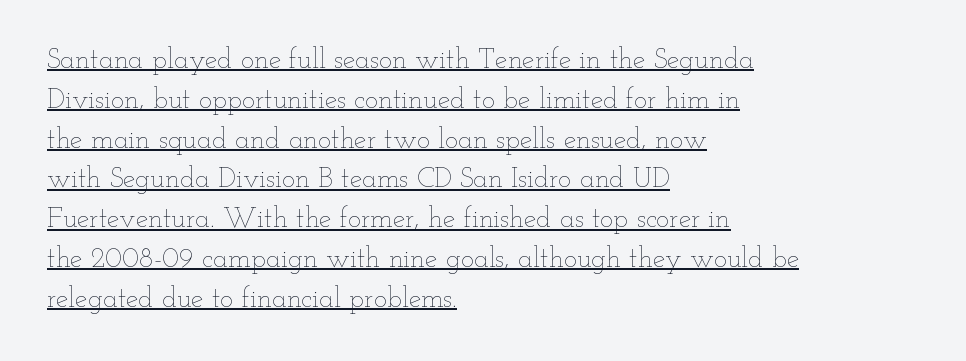
{"italic": "no", "bold": "no", "weight": "thin", "width": "wide", "stroke_contrast": "low", "x_height": "small", "monospaced": "no", "underline": "yes", "align": "left", "line_spacing": "normal", "line_spacing_ratio": 1.42, "letter_spacing": "normal", "letter_spacing_em": 0.0, "glyph_px": 28}
